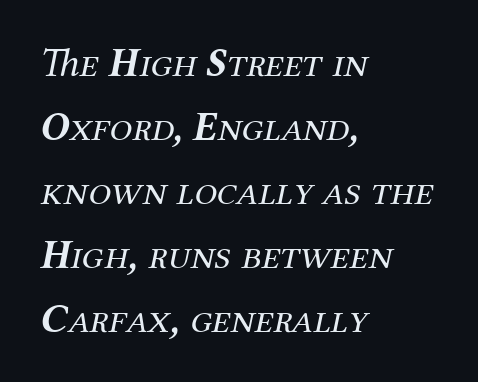
{"serif": "yes", "italic": "yes", "lean": "right", "slant_degrees": 12, "bold": "no", "weight": "regular", "width": "normal", "stroke_contrast": "medium", "x_height": "medium", "monospaced": "no", "underline": "no", "align": "left", "line_spacing": "normal", "line_spacing_ratio": 1.56, "letter_spacing": "normal", "letter_spacing_em": 0.0, "glyph_px": 41}
